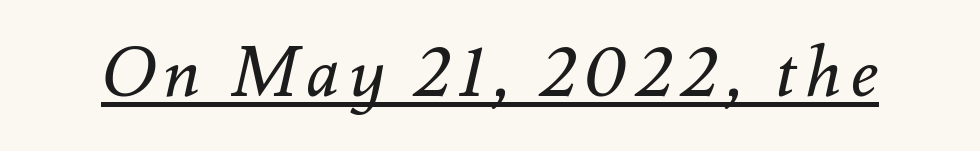
Q: Is the text bold? A: No.
Q: Is the text italic (slanted)? A: Yes, it leans right by about 12 degrees.
Q: Is the text underlined? A: Yes.
Q: Width (condensed, normal, or wide)? A: Normal.
Q: Stroke contrast? A: Medium.
Q: x-height? A: Small.
Q: Monospaced? A: No.
